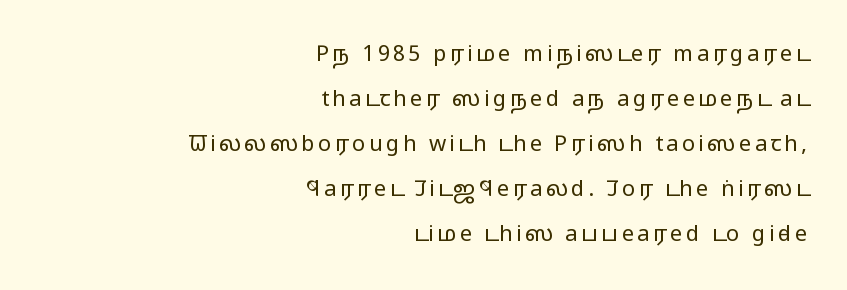
The image shows 22 px text type, upright; set right-aligned, loose line spacing (2.04x), not underlined.
